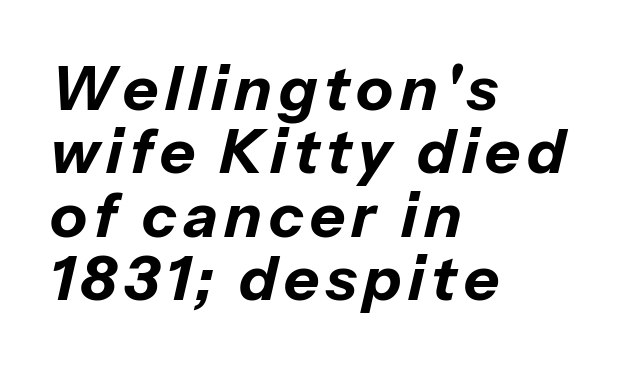
The image shows 61 px bold type, italic (leaning right); set left-aligned, tight line spacing (1.04x), not underlined; low stroke contrast and a medium x-height.
